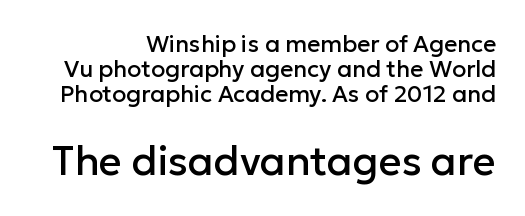
The image shows 40 px sans-serif type, upright; set right-aligned, tight line spacing (1.09x), normal letter spacing, not underlined; the second (bottom) block is 1.74x larger; low stroke contrast and a medium x-height.
